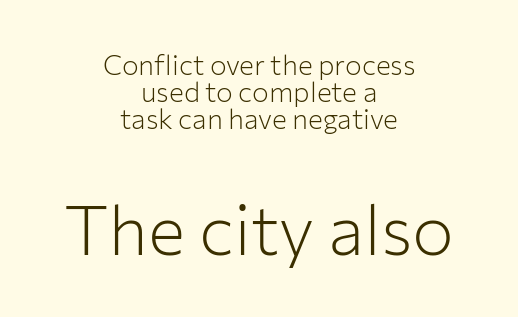
The image shows 70 px light sans-serif type, upright; set centered, tight line spacing (0.97x), normal letter spacing, not underlined; the second (bottom) block is 2.5x larger; low stroke contrast and a medium x-height.
